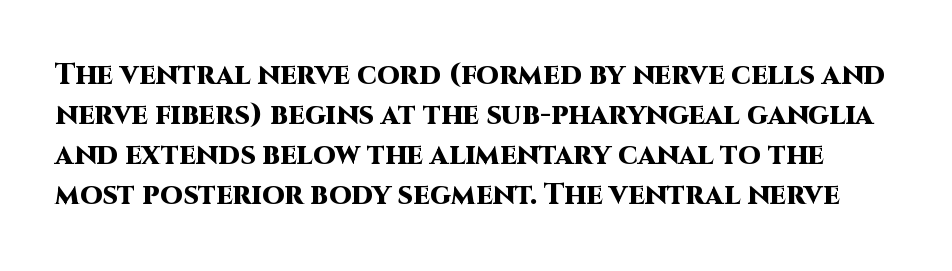
Q: Is the text bold? A: Yes.
Q: Is the text italic (slanted)? A: No, it is upright.
Q: Is the typeface a serif or a sans-serif typeface? A: Sans-serif.
Q: Is the text underlined? A: No.
Q: Is the spacing between letters normal or unusually wide? A: Normal.
Q: Is the spacing between lines tight, normal or loose? A: Normal.
Q: Width (condensed, normal, or wide)? A: Normal.
Q: Stroke contrast? A: High.
Q: x-height? A: Large.
Q: Monospaced? A: No.
